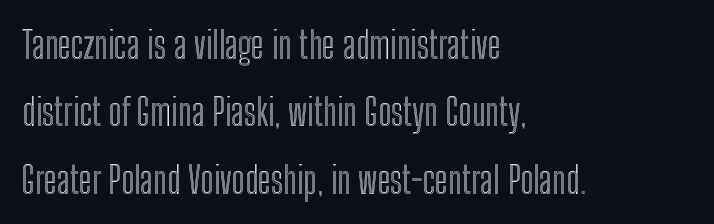
The image shows 37 px condensed type, upright; set left-aligned, line spacing 1.82x, normal letter spacing, not underlined; a medium x-height.
